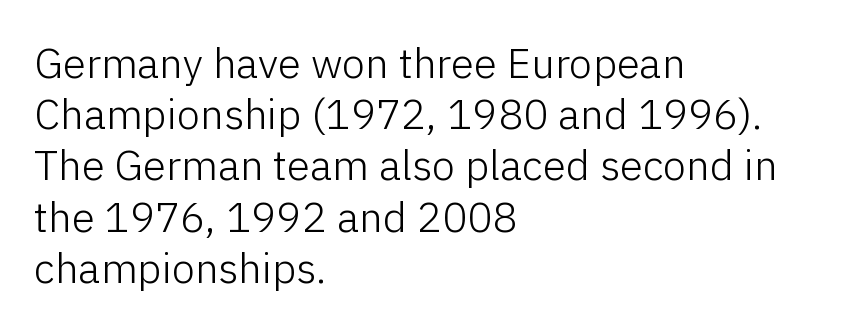
{"serif": "no", "italic": "no", "bold": "no", "weight": "light", "width": "normal", "stroke_contrast": "low", "x_height": "medium", "monospaced": "no", "underline": "no", "align": "left", "line_spacing_ratio": 1.22, "letter_spacing": "normal", "letter_spacing_em": 0.0, "glyph_px": 42}
